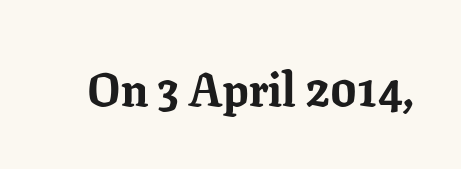
A serif font was chosen for this passage. These lines were composed using upright roman letters. The horizontal fit of the characters is conventional and even. Varying glyph widths throughout — classic text-font behaviour. Decoration check: the copy has no underline. Heavy-handed strokes throughout: this text is bold.
